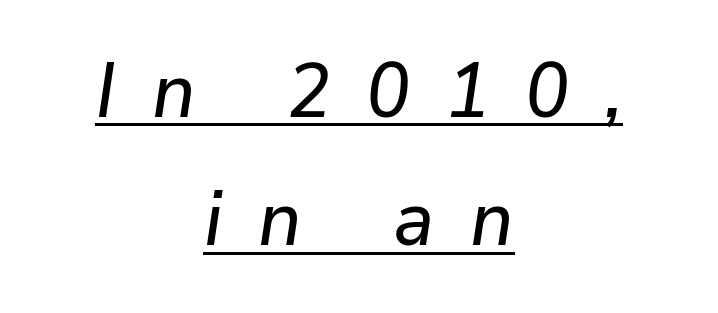
{"italic": "yes", "lean": "right", "slant_degrees": 9, "width": "normal", "stroke_contrast": "low", "x_height": "medium", "monospaced": "no", "underline": "yes", "align": "center", "line_spacing": "normal", "line_spacing_ratio": 1.69, "letter_spacing": "wide", "letter_spacing_em": 0.47, "glyph_px": 76}
